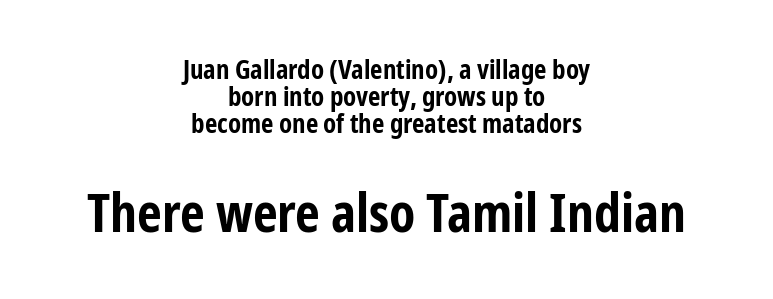
The image shows 54 px bold, condensed sans-serif type, upright; set centered, tight line spacing (1.0x), normal letter spacing, not underlined; the second (bottom) block is 2.0x larger; low stroke contrast and a medium x-height.
